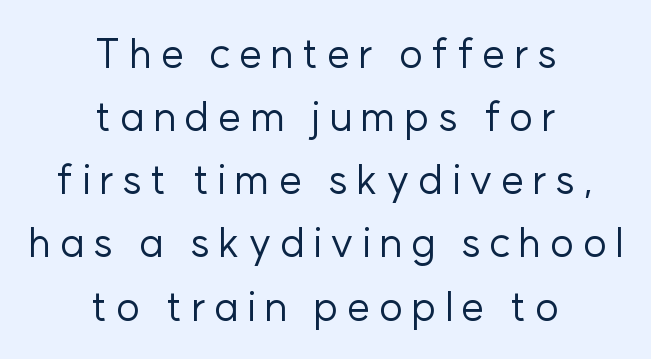
Q: Is the text bold? A: No.
Q: Is the text italic (slanted)? A: No, it is upright.
Q: Is the typeface a serif or a sans-serif typeface? A: Sans-serif.
Q: Is the text underlined? A: No.
Q: How is the paragraph aligned? A: Centered.
Q: Is the spacing between letters normal or unusually wide? A: Unusually wide.
Q: Is the spacing between lines tight, normal or loose? A: Normal.
Q: Width (condensed, normal, or wide)? A: Normal.
Q: Stroke contrast? A: Low.
Q: x-height? A: Medium.
Q: Monospaced? A: No.
